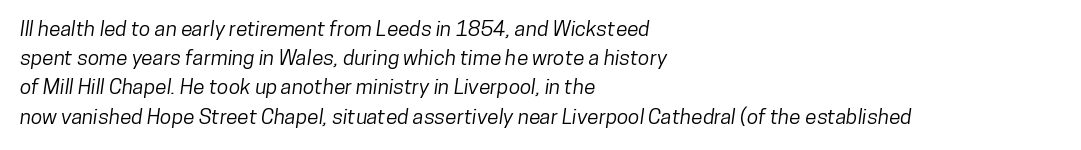
Q: Is the text underlined? A: No.
Q: How is the paragraph aligned? A: Left-aligned.
Q: Is the spacing between letters normal or unusually wide? A: Normal.
Q: Is the spacing between lines tight, normal or loose? A: Normal.
